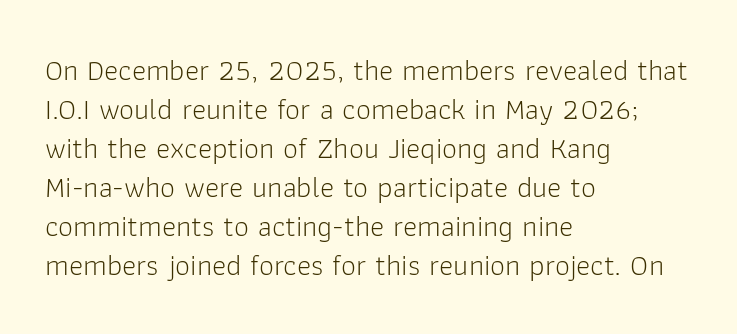
The image shows 30 px light sans-serif type, upright; set left-aligned, normal line spacing (1.3x), normal letter spacing, not underlined; low stroke contrast and a medium x-height.
